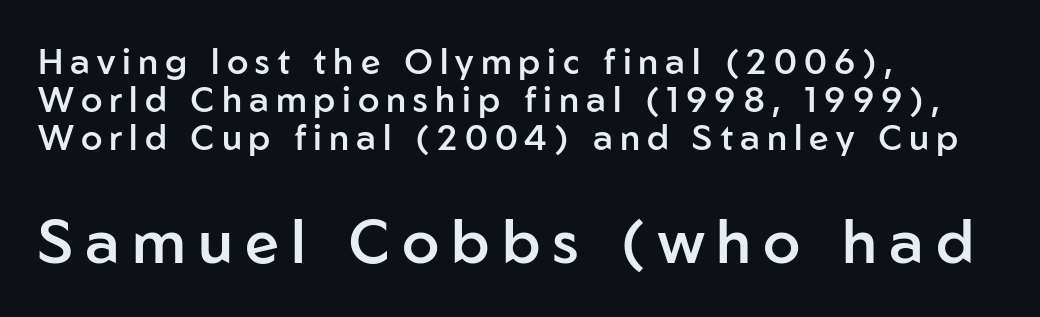
{"serif": "no", "italic": "no", "bold": "semi", "weight": "semibold", "width": "normal", "stroke_contrast": "low", "x_height": "medium", "monospaced": "no", "underline": "no", "align": "left", "line_spacing": "tight", "line_spacing_ratio": 1.09, "letter_spacing": "wide", "letter_spacing_em": 0.2, "larger_block": "second", "size_ratio": 1.74, "glyph_px": 61}
